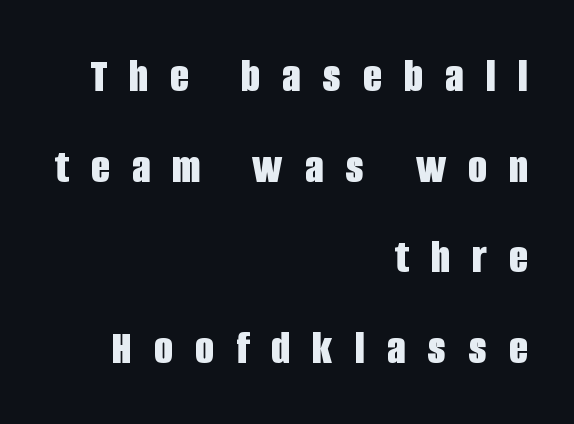
Q: Is the text bold? A: Yes.
Q: Is the text italic (slanted)? A: No, it is upright.
Q: Is the typeface a serif or a sans-serif typeface? A: Sans-serif.
Q: Is the text underlined? A: No.
Q: How is the paragraph aligned? A: Right-aligned.
Q: Is the spacing between letters normal or unusually wide? A: Unusually wide.
Q: Width (condensed, normal, or wide)? A: Condensed.
Q: Stroke contrast? A: Low.
Q: x-height? A: Large.
Q: Monospaced? A: No.
